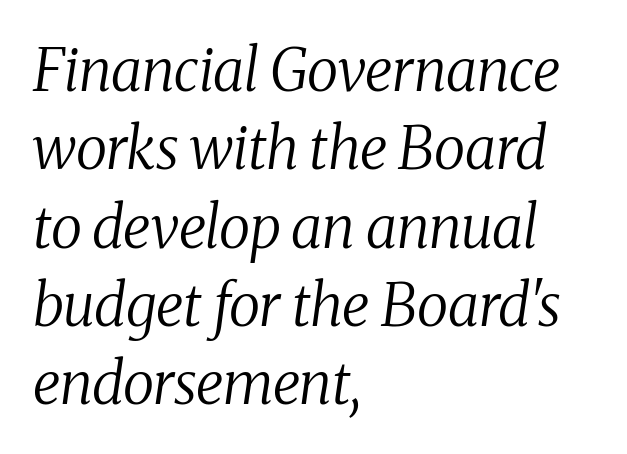
This rendering leaves character spacing at its baseline value. A bare baseline throughout the passage. Small tapered or slab feet sit at the stroke ends, so this counts as serif. The font sits on the lighter half of the weight spectrum, regular included.
